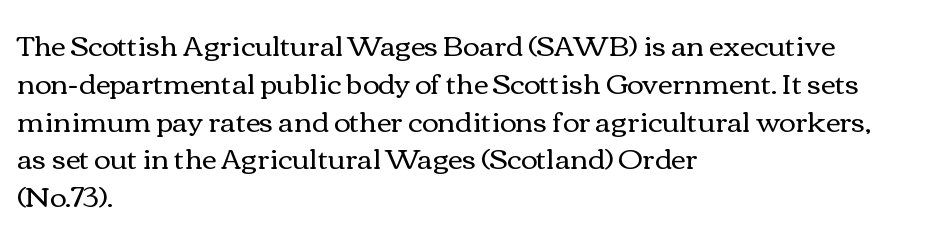
Students, observe: this is what conventionally led text looks like. The letterforms sit at book weight or below. The lettering holds an erect, upright posture throughout. Spacing verdict: proportional, widths tailored to each character. Lines of text with bare space underneath.
